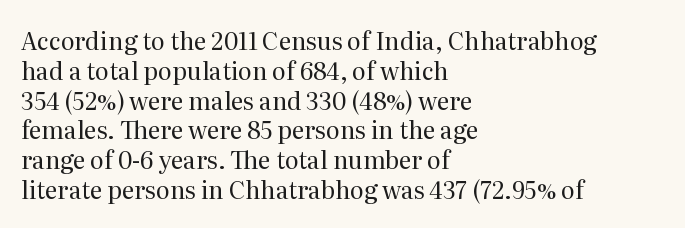
The image shows 24 px text type, upright; set left-aligned, line spacing 1.24x, normal letter spacing, not underlined.
